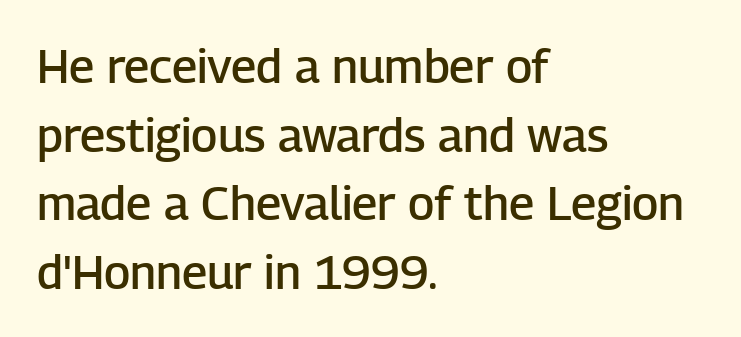
The rendering anchors every line to the left-hand side. This is sans-serif lettering, the kind often seen on screens and signage. If you measured baseline to baseline, you'd find a middling distance. This rendering features lettering with no underline. The gaps between neighbouring characters are ordinary and unremarkable.
